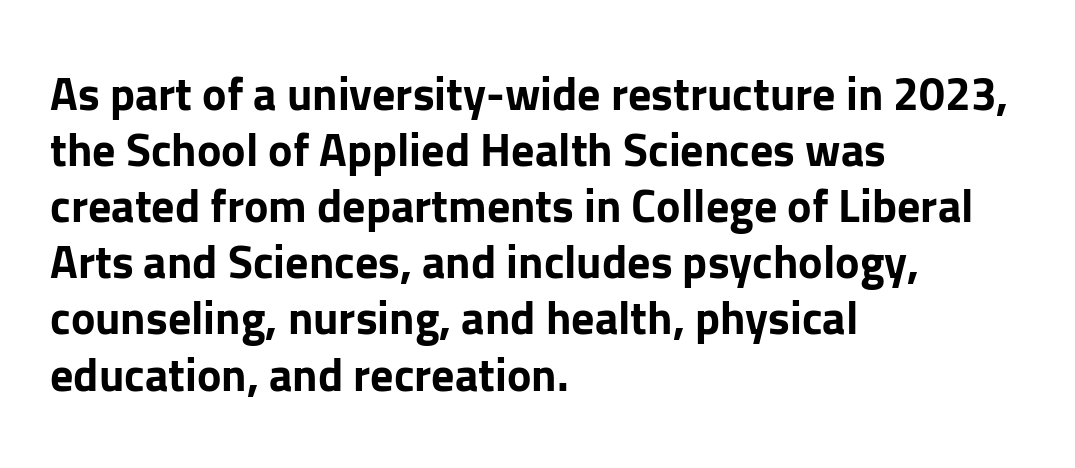
Notice how the stems are strictly vertical — no italics here. The letters advance in unequal steps, a hallmark of proportional type. Has an underline been added? It has not. Nothing unusual about the tracking: characters are spaced as the font intends.
